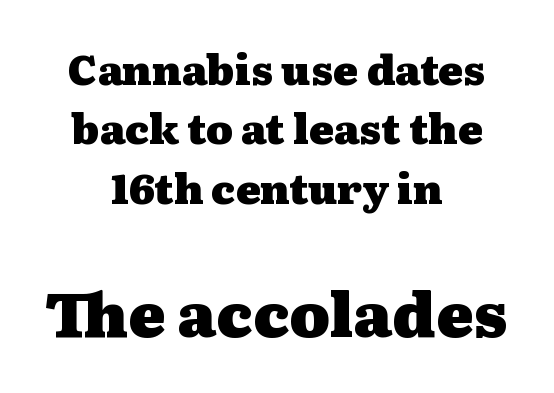
Neither beginnings nor endings align; midpoints do. Honestly, the letter spacing is just normal — you wouldn't notice it. The rendering enlarges the type as you move from the upper chunk to the lower. These lines were composed using upright roman letters. The typeface chosen for these lines features serifs. Underline: absent.
